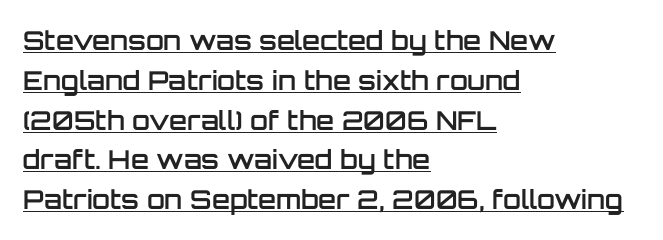
The image shows 26 px text type, upright; set left-aligned, normal line spacing (1.53x), normal letter spacing, underlined.
